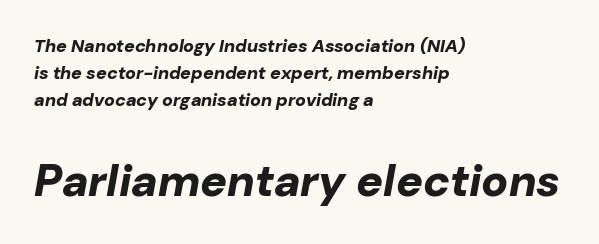
{"italic": "yes", "lean": "right", "slant_degrees": 10, "bold": "yes", "weight": "bold", "width": "normal", "stroke_contrast": "low", "x_height": "medium", "monospaced": "no", "underline": "no", "align": "left", "line_spacing": "normal", "line_spacing_ratio": 1.5, "letter_spacing": "normal", "letter_spacing_em": 0.0, "larger_block": "second", "size_ratio": 2.5, "glyph_px": 45}
